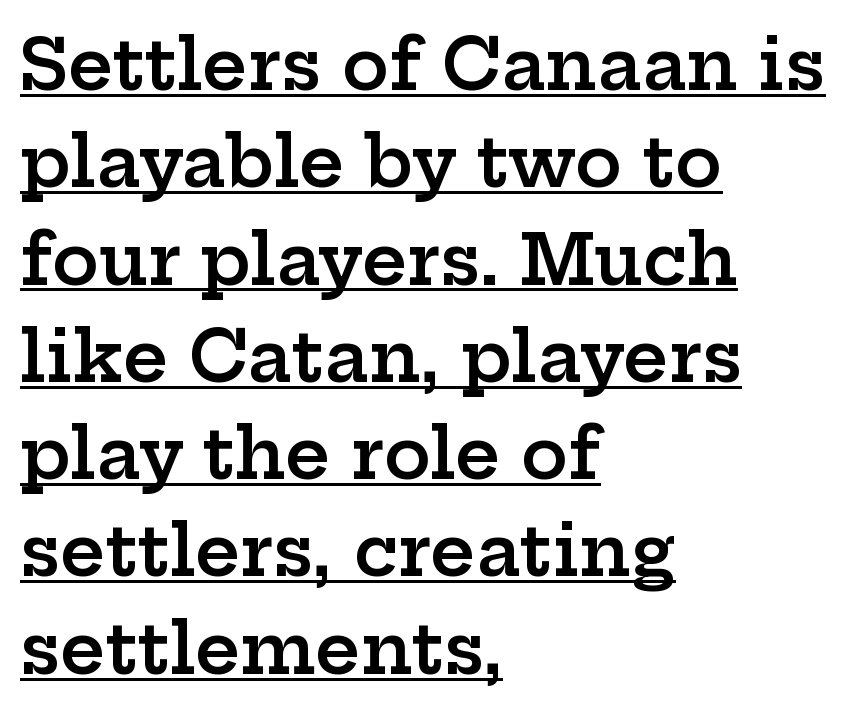
Q: Is the text bold? A: Semi-bold.
Q: Is the text italic (slanted)? A: No, it is upright.
Q: Is the typeface a serif or a sans-serif typeface? A: Serif.
Q: Is the text underlined? A: Yes.
Q: How is the paragraph aligned? A: Left-aligned.
Q: Is the spacing between letters normal or unusually wide? A: Normal.
Q: Is the spacing between lines tight, normal or loose? A: Normal.
Q: Width (condensed, normal, or wide)? A: Wide.
Q: Stroke contrast? A: Low.
Q: x-height? A: Medium.
Q: Monospaced? A: No.
